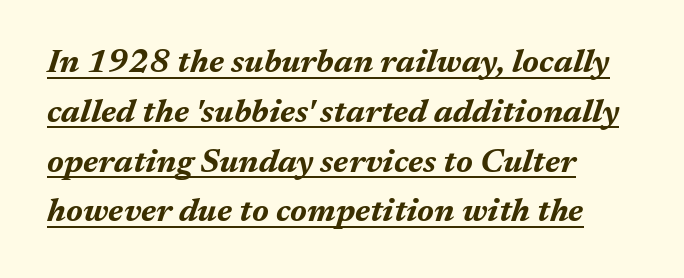
The line-height multiplier appears to be the usual default. Italic? Definitely — the glyphs are oblique. Observe the ordinary spacing: letters are neighbours, not strangers. This rendering features underlined lettering.
